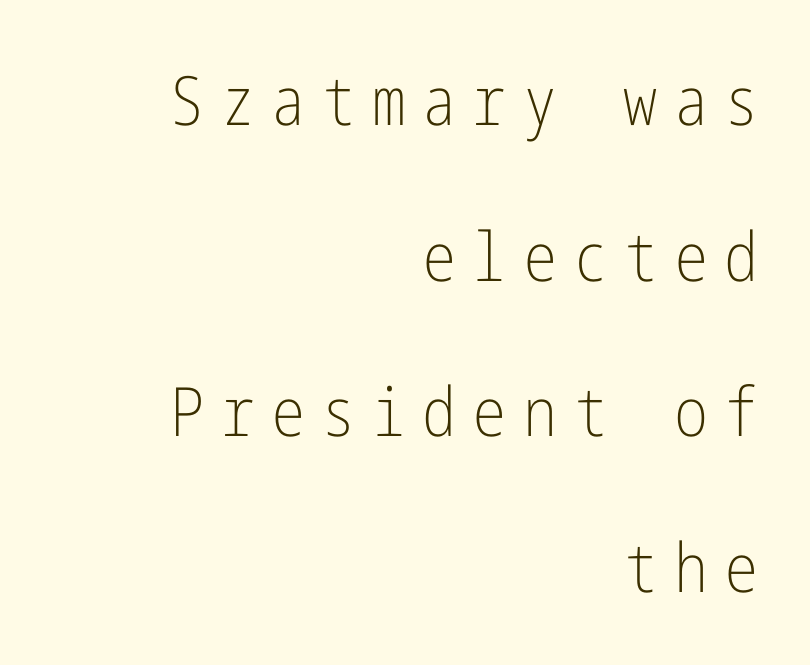
Q: Is the text bold? A: No.
Q: Is the text italic (slanted)? A: No, it is upright.
Q: Is the typeface a serif or a sans-serif typeface? A: Sans-serif.
Q: Is the text underlined? A: No.
Q: How is the paragraph aligned? A: Right-aligned.
Q: Is the spacing between letters normal or unusually wide? A: Unusually wide.
Q: Is the spacing between lines tight, normal or loose? A: Loose.
Q: Width (condensed, normal, or wide)? A: Condensed.
Q: Stroke contrast? A: Low.
Q: x-height? A: Medium.
